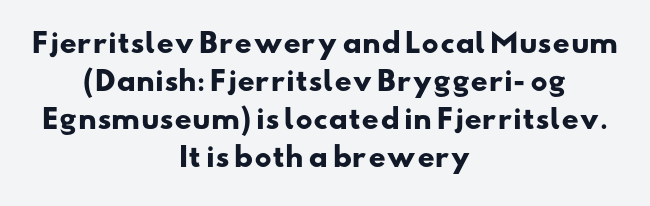
{"bold": "yes", "underline": "no", "align": "center", "line_spacing": "normal", "line_spacing_ratio": 1.41, "letter_spacing": "normal", "letter_spacing_em": 0.0, "glyph_px": 27}
